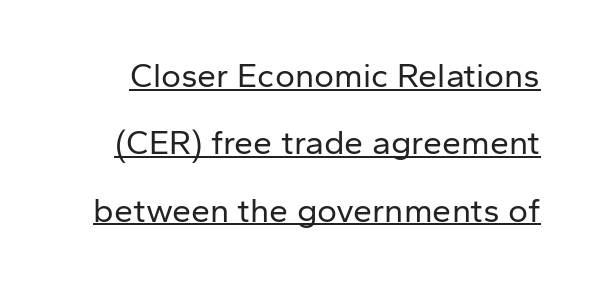
The image shows 34 px regular-weight sans-serif type, upright; set loose line spacing (1.98x), normal letter spacing, underlined; low stroke contrast and a medium x-height.
